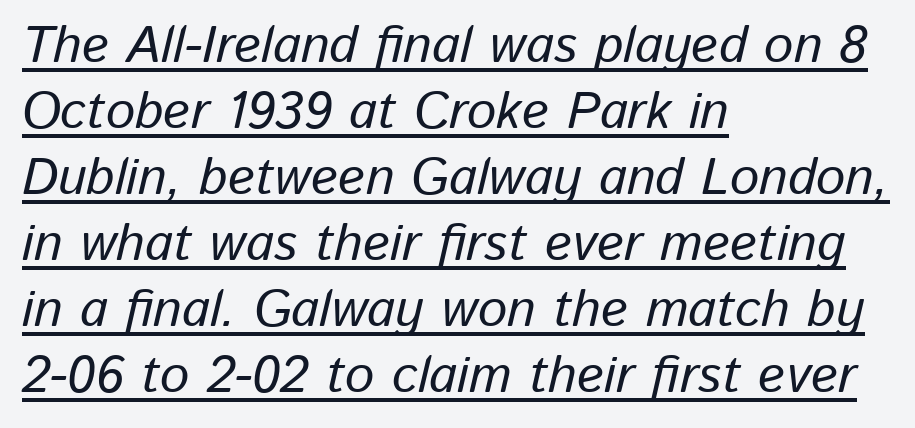
Words appear dense and cohesive because spacing is normal. Is this a fixed-width face? No — the glyphs have proportional, varying widths. Reading down the block, your eye returns to a fixed left position each line. Glance below the letters and you will spot a drawn line.
